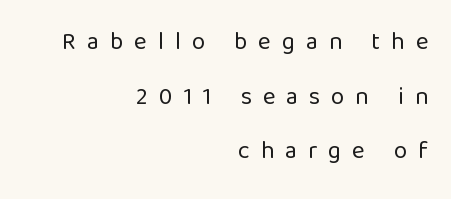
Q: Is the text bold? A: No.
Q: Is the text italic (slanted)? A: No, it is upright.
Q: Is the text underlined? A: No.
Q: How is the paragraph aligned? A: Right-aligned.
Q: Is the spacing between letters normal or unusually wide? A: Unusually wide.
Q: Is the spacing between lines tight, normal or loose? A: Loose.
